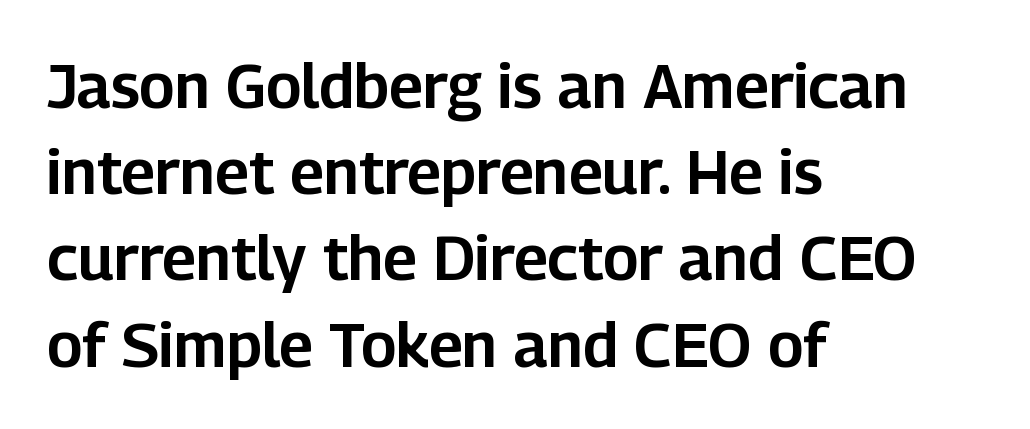
{"serif": "no", "italic": "no", "width": "normal", "stroke_contrast": "low", "x_height": "medium", "monospaced": "no", "underline": "no", "align": "left", "line_spacing": "normal", "line_spacing_ratio": 1.39, "letter_spacing": "normal", "letter_spacing_em": 0.0, "glyph_px": 62}
